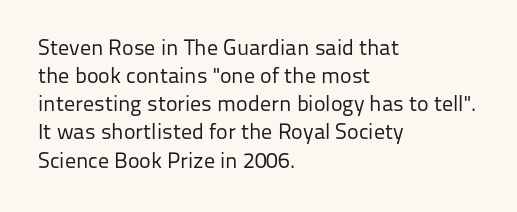
Q: Is the text bold? A: No.
Q: Is the text italic (slanted)? A: No, it is upright.
Q: Is the text underlined? A: No.
Q: How is the paragraph aligned? A: Left-aligned.
Q: Is the spacing between letters normal or unusually wide? A: Normal.
Q: Is the spacing between lines tight, normal or loose? A: Normal.
